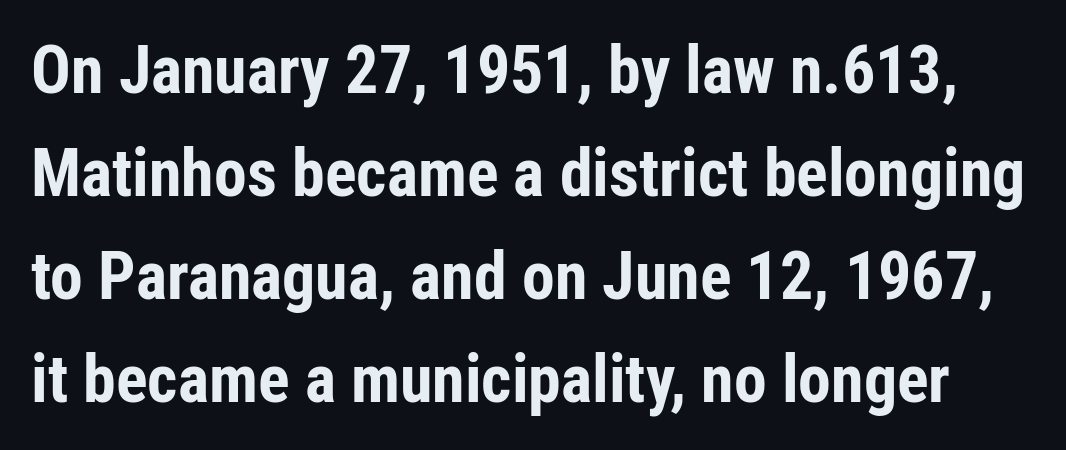
{"serif": "no", "italic": "no", "bold": "yes", "weight": "bold", "width": "condensed", "stroke_contrast": "low", "x_height": "medium", "monospaced": "no", "underline": "no", "line_spacing": "normal", "line_spacing_ratio": 1.56, "letter_spacing": "normal", "letter_spacing_em": 0.0, "glyph_px": 66}
